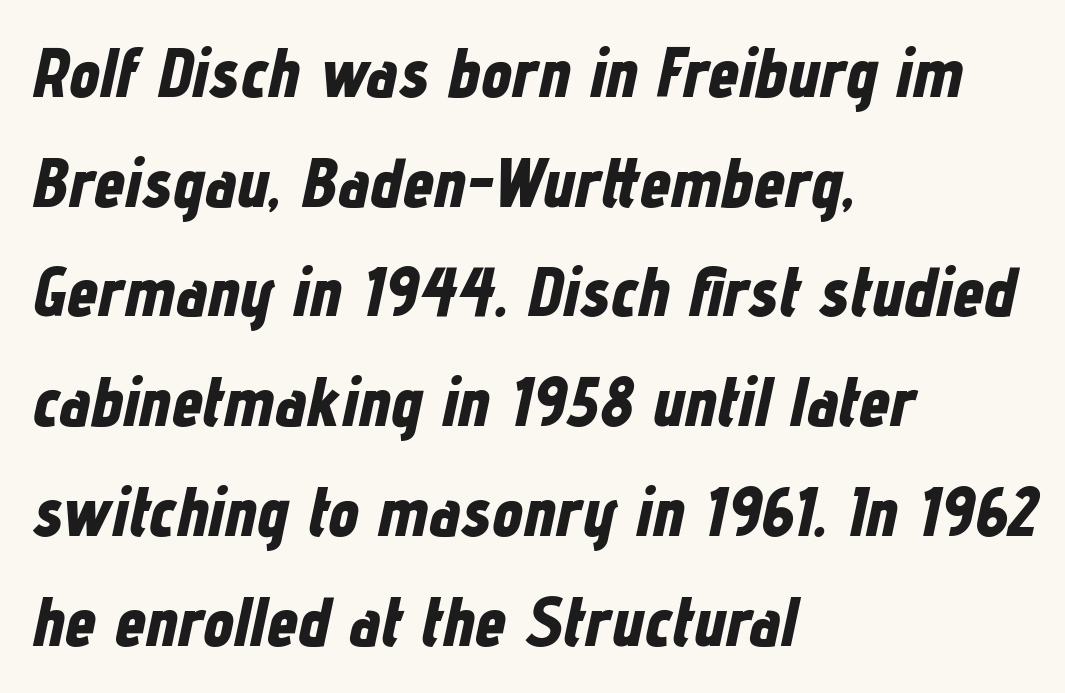
The image shows 69 px bold, condensed type, italic (leaning right); set left-aligned, normal line spacing (1.59x), normal letter spacing, not underlined; low stroke contrast and a medium x-height.
